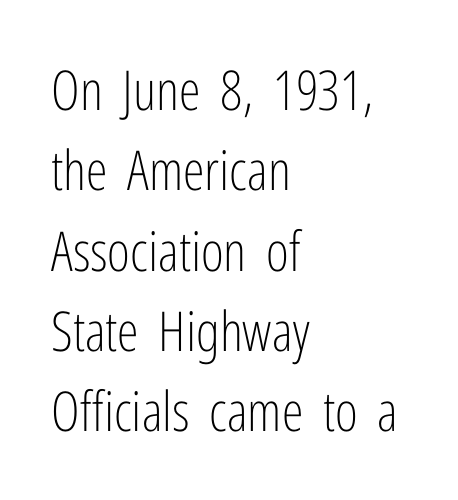
{"serif": "no", "italic": "no", "bold": "no", "weight": "light", "width": "condensed", "stroke_contrast": "low", "x_height": "medium", "monospaced": "no", "underline": "no", "align": "left", "line_spacing": "normal", "line_spacing_ratio": 1.46, "letter_spacing": "normal", "letter_spacing_em": 0.0, "glyph_px": 55}
